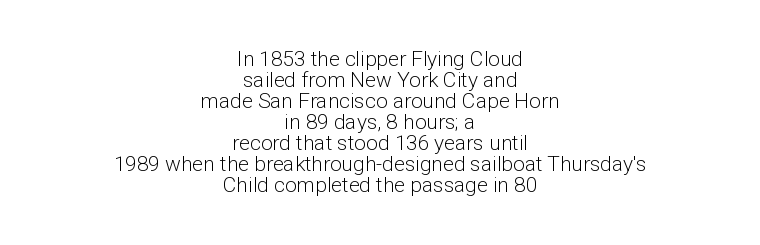
Weight: in the light-to-regular range. Designer's note — italics off, roman on. Summary of vertical rhythm: compact, with narrow interline spacing. The gaps between neighbouring characters are ordinary and unremarkable.
